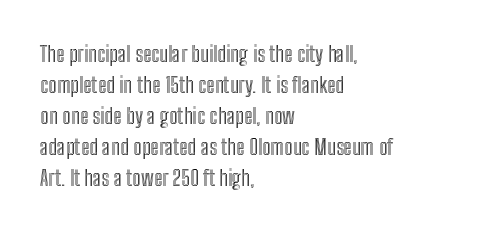
Q: Is the text italic (slanted)? A: No, it is upright.
Q: Is the text underlined? A: No.
Q: How is the paragraph aligned? A: Left-aligned.
Q: Is the spacing between letters normal or unusually wide? A: Normal.
Q: Is the spacing between lines tight, normal or loose? A: Normal.
